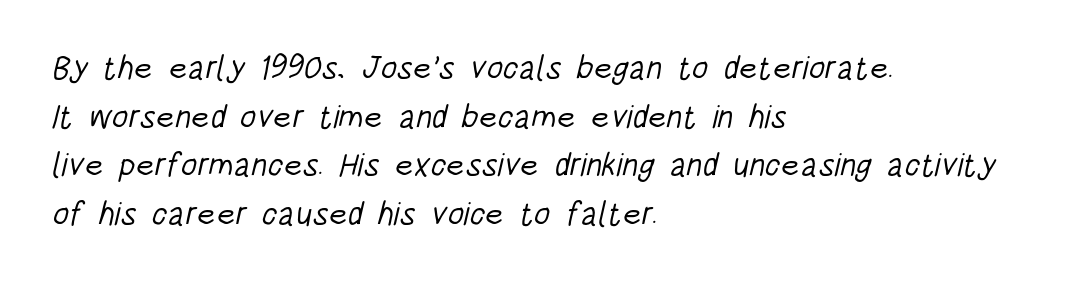
Here the designer chose a conventional face with non-uniform glyph widths. You can tell from the bare stems that sans-serif type was used. Inter-character spacing is left at the font's built-in metrics. The foot of each line stays bare and open. The typeface has the unassuming heft of standard copy or less.
